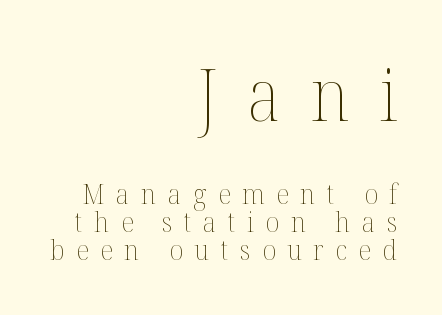
Heaviness? Minimal to ordinary, like unemphasized prose. A typesetter would call this proportional, since set widths differ per character. The letters in the upper block stand taller than those in the block below. The face used here is rendered with a markedly widened letterfit. Is there any slant? The stems are plumb.
